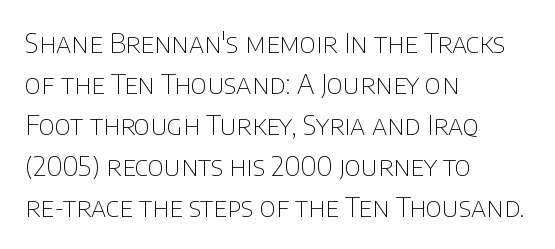
Q: Is the text bold? A: No.
Q: Is the text italic (slanted)? A: No, it is upright.
Q: Is the text underlined? A: No.
Q: How is the paragraph aligned? A: Left-aligned.
Q: Is the spacing between letters normal or unusually wide? A: Normal.
Q: Is the spacing between lines tight, normal or loose? A: Normal.
